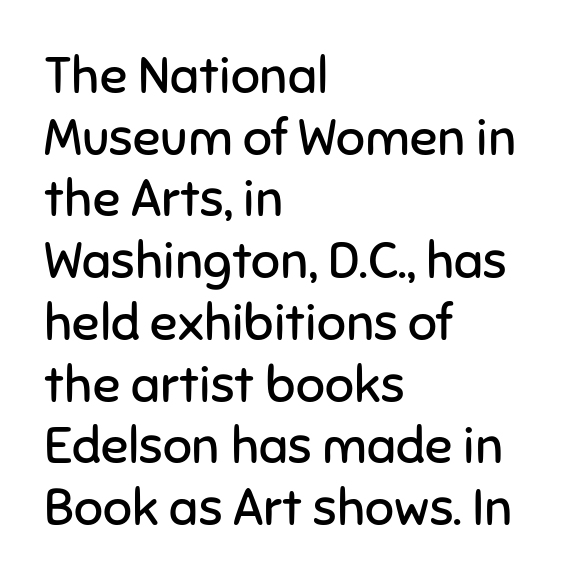
{"serif": "no", "italic": "no", "bold": "no", "weight": "regular", "width": "normal", "stroke_contrast": "low", "x_height": "medium", "monospaced": "no", "underline": "no", "align": "left", "line_spacing_ratio": 1.21, "letter_spacing": "normal", "letter_spacing_em": 0.0, "glyph_px": 51}
